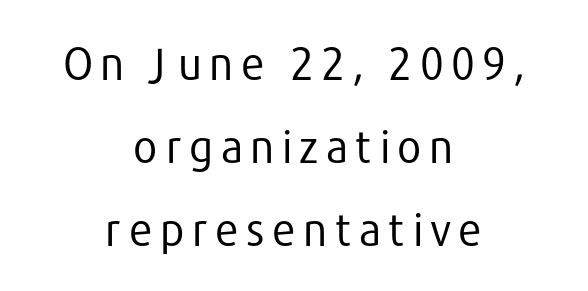
Q: Is the text bold? A: No.
Q: Is the text italic (slanted)? A: No, it is upright.
Q: Is the typeface a serif or a sans-serif typeface? A: Sans-serif.
Q: Is the text underlined? A: No.
Q: How is the paragraph aligned? A: Centered.
Q: Width (condensed, normal, or wide)? A: Normal.
Q: Stroke contrast? A: Low.
Q: x-height? A: Medium.
Q: Monospaced? A: No.
